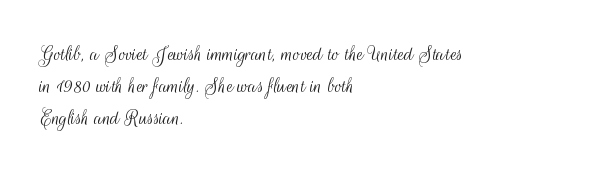
Q: Is the text bold? A: No.
Q: Is the text italic (slanted)? A: Yes.
Q: Is the text underlined? A: No.
Q: How is the paragraph aligned? A: Left-aligned.
Q: Is the spacing between letters normal or unusually wide? A: Normal.
Q: Is the spacing between lines tight, normal or loose? A: Normal.
